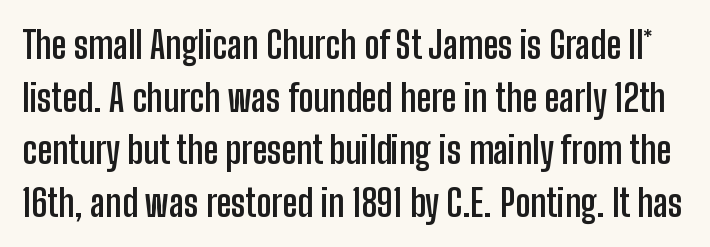
Q: Is the text bold? A: Yes.
Q: Is the text italic (slanted)? A: No, it is upright.
Q: Is the typeface a serif or a sans-serif typeface? A: Sans-serif.
Q: Is the text underlined? A: No.
Q: Is the spacing between letters normal or unusually wide? A: Normal.
Q: Is the spacing between lines tight, normal or loose? A: Normal.
Q: Width (condensed, normal, or wide)? A: Condensed.
Q: Stroke contrast? A: Low.
Q: x-height? A: Medium.
Q: Monospaced? A: No.
